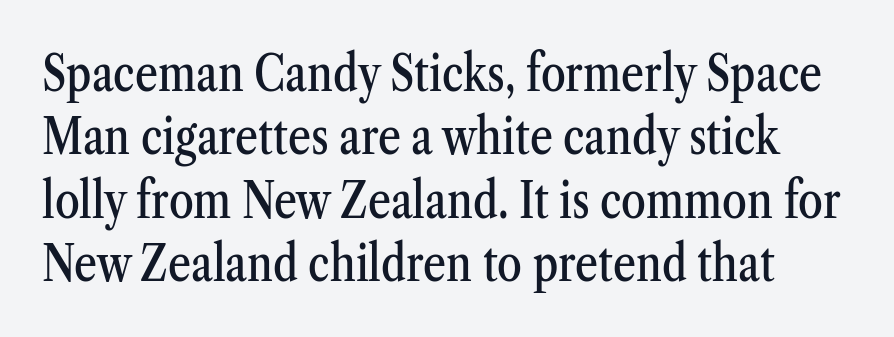
Nope, not italic — everything's standing straight. Each word holds together tightly as a unit, with standard inter-letter gaps. The type family on display is of the serif kind. Words float on clear page, feet unadorned.
